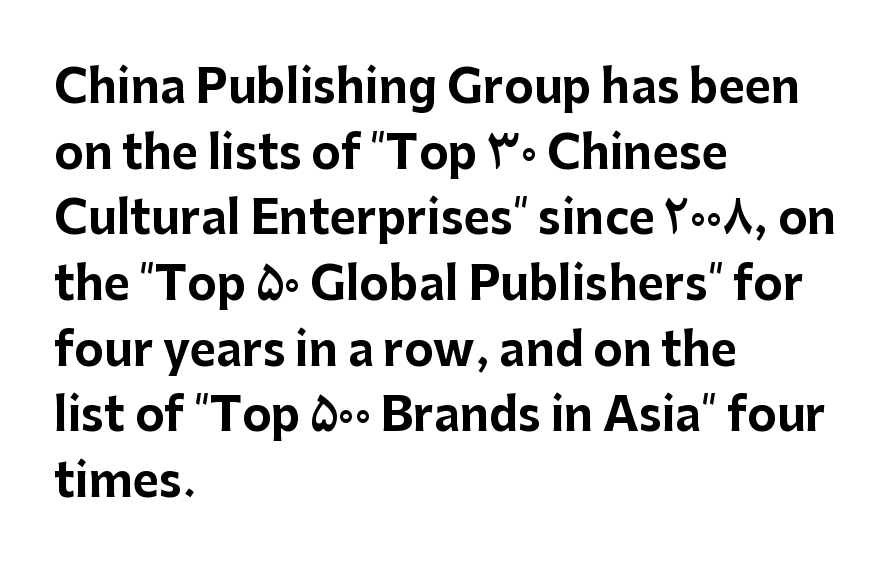
Q: Is the text bold? A: Yes.
Q: Is the text italic (slanted)? A: No, it is upright.
Q: Is the typeface a serif or a sans-serif typeface? A: Sans-serif.
Q: Is the text underlined? A: No.
Q: How is the paragraph aligned? A: Left-aligned.
Q: Is the spacing between letters normal or unusually wide? A: Normal.
Q: Is the spacing between lines tight, normal or loose? A: Normal.
Q: Width (condensed, normal, or wide)? A: Normal.
Q: Stroke contrast? A: Low.
Q: x-height? A: Medium.
Q: Monospaced? A: No.
